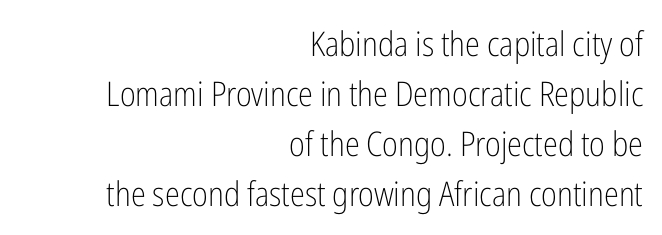
{"serif": "no", "italic": "no", "bold": "no", "weight": "light", "width": "condensed", "stroke_contrast": "low", "x_height": "medium", "monospaced": "no", "underline": "no", "align": "right", "line_spacing": "normal", "line_spacing_ratio": 1.47, "letter_spacing": "normal", "letter_spacing_em": 0.0, "glyph_px": 34}
